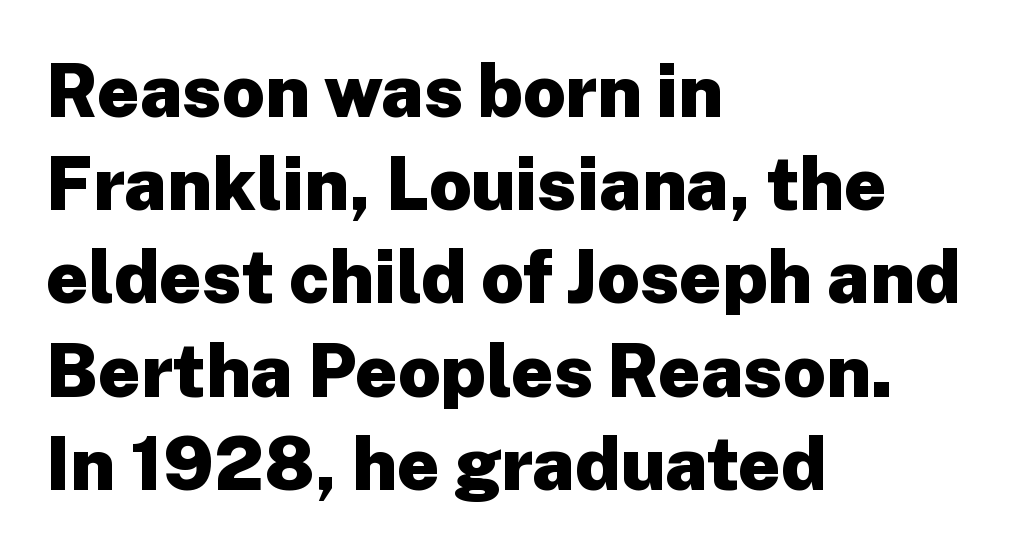
Q: Is the text bold? A: Yes.
Q: Is the text italic (slanted)? A: No, it is upright.
Q: Is the typeface a serif or a sans-serif typeface? A: Sans-serif.
Q: Is the text underlined? A: No.
Q: How is the paragraph aligned? A: Left-aligned.
Q: Is the spacing between letters normal or unusually wide? A: Normal.
Q: Is the spacing between lines tight, normal or loose? A: Normal.
Q: Width (condensed, normal, or wide)? A: Normal.
Q: Stroke contrast? A: Low.
Q: x-height? A: Medium.
Q: Monospaced? A: No.
